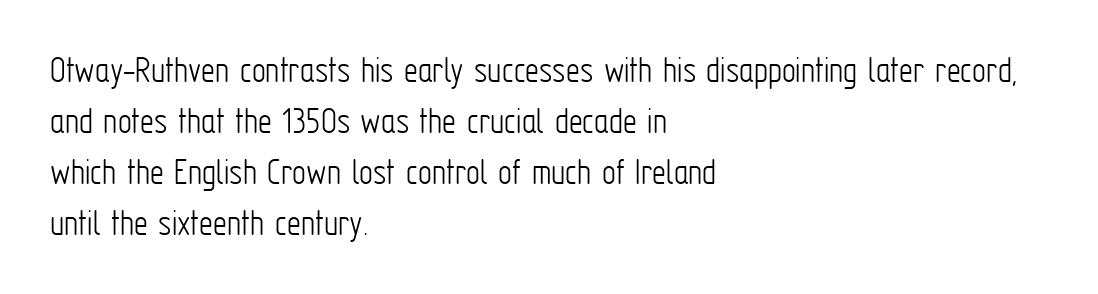
Q: Is the text bold? A: No.
Q: Is the text italic (slanted)? A: No, it is upright.
Q: Is the typeface a serif or a sans-serif typeface? A: Sans-serif.
Q: Is the text underlined? A: No.
Q: How is the paragraph aligned? A: Left-aligned.
Q: Is the spacing between letters normal or unusually wide? A: Normal.
Q: Is the spacing between lines tight, normal or loose? A: Normal.
Q: Width (condensed, normal, or wide)? A: Condensed.
Q: Stroke contrast? A: Low.
Q: x-height? A: Medium.
Q: Monospaced? A: No.
